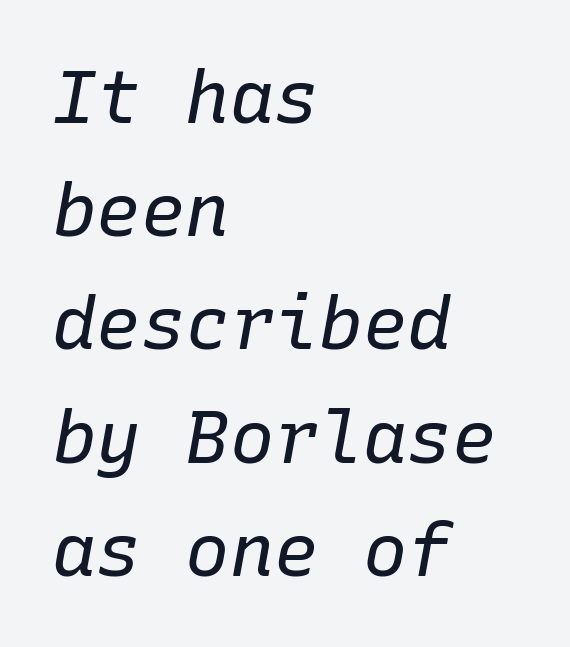
The image shows 74 px regular-weight type, italic (leaning right), monospaced; set left-aligned, normal line spacing (1.53x), normal letter spacing, not underlined; low stroke contrast and a medium x-height.
